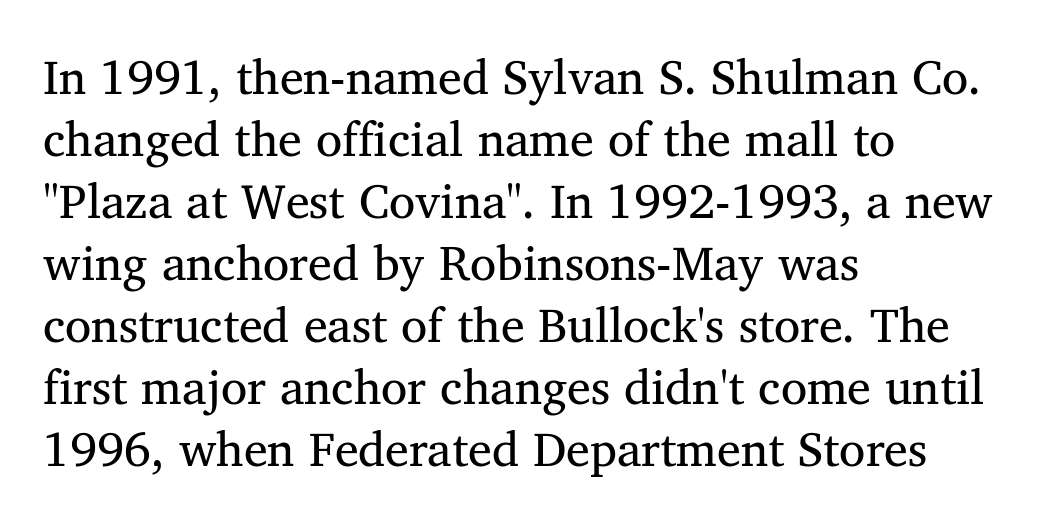
Q: Is the text bold? A: No.
Q: Is the text italic (slanted)? A: No, it is upright.
Q: Is the typeface a serif or a sans-serif typeface? A: Serif.
Q: Is the text underlined? A: No.
Q: How is the paragraph aligned? A: Left-aligned.
Q: Is the spacing between letters normal or unusually wide? A: Normal.
Q: Is the spacing between lines tight, normal or loose? A: Normal.
Q: Width (condensed, normal, or wide)? A: Normal.
Q: Stroke contrast? A: Medium.
Q: x-height? A: Medium.
Q: Monospaced? A: No.
